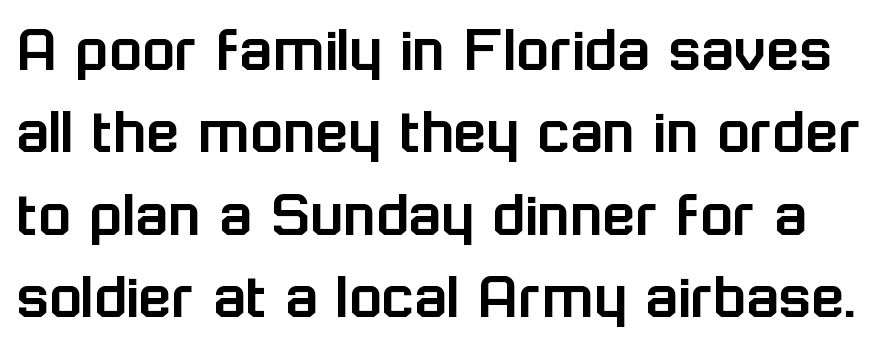
The image shows 68 px sans-serif type, upright; set line spacing 1.21x, normal letter spacing, not underlined; low stroke contrast and a medium x-height.
